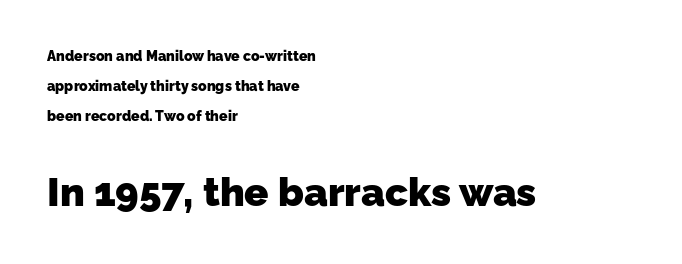
The image shows 40 px heavy sans-serif type; set left-aligned, loose line spacing (2.13x), normal letter spacing, not underlined; the second (bottom) block is 2.86x larger; low stroke contrast and a medium x-height.
